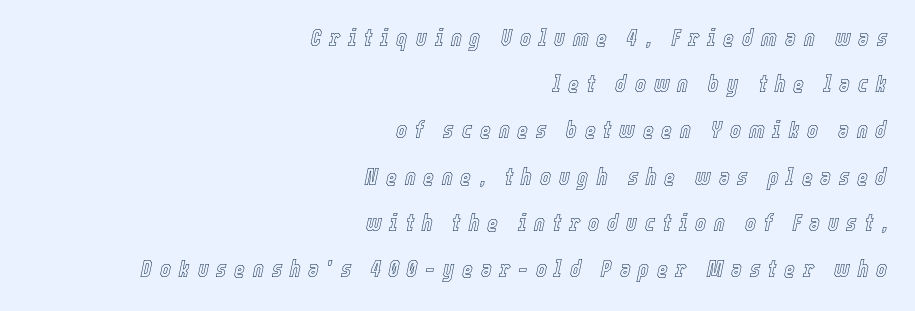
Line spacing here is loose. The zone under the glyphs is completely vacant. It's the slanting kind of type. The paragraph has a hard right edge and a soft left edge.
